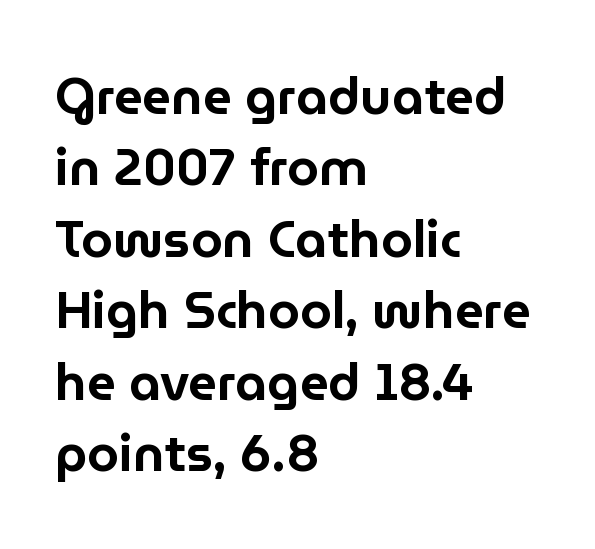
Note the varied advance widths — an 'i' is clearly narrower than an 'm'. Words float on clear page, feet unadorned. Nothing unusual about the tracking: characters are spaced as the font intends. Upright lettering throughout. One glance says typical: line gaps are just what's usual. Typeset ragged right — the left edge is the straight one.
